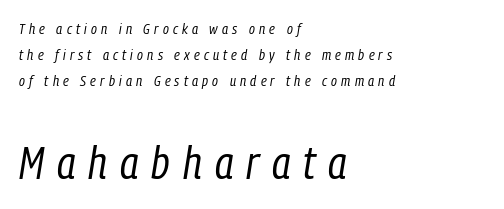
Ink coverage per letter is moderate at most. Tracking here is generous; glyphs stand well apart from one another. The passage shown is typed in a proportional face where columns would drift. Descenders hang freely into open space. The axis of the letterforms is tilted away from vertical.
